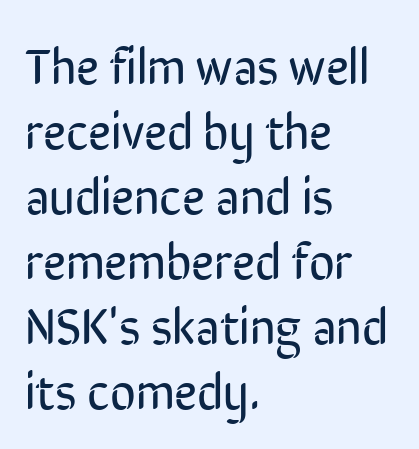
The image shows 50 px regular-weight, condensed sans-serif type, upright; set left-aligned, normal line spacing (1.3x), normal letter spacing, not underlined; low stroke contrast and a medium x-height.
